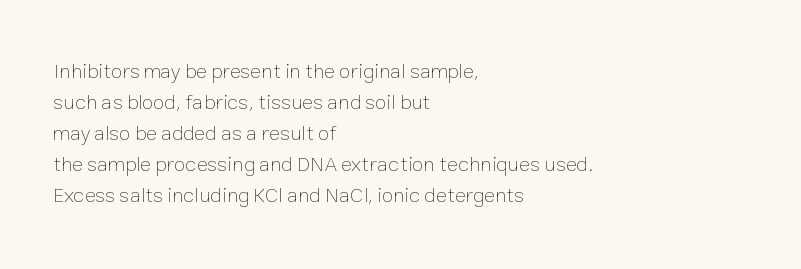
The image shows 21 px text type, upright; set left-aligned, normal line spacing (1.48x), normal letter spacing, not underlined.
